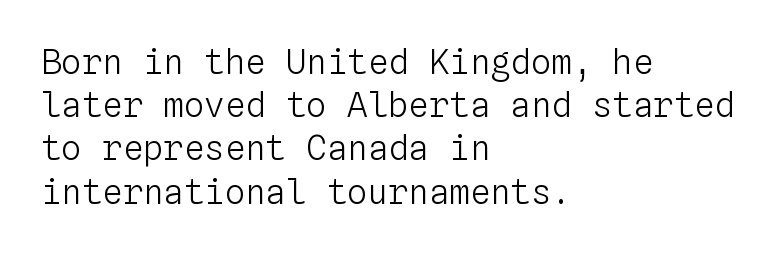
Q: Is the text bold? A: No.
Q: Is the text italic (slanted)? A: No, it is upright.
Q: Is the text underlined? A: No.
Q: How is the paragraph aligned? A: Left-aligned.
Q: Is the spacing between letters normal or unusually wide? A: Normal.
Q: Is the spacing between lines tight, normal or loose? A: Normal.
Q: Width (condensed, normal, or wide)? A: Normal.
Q: Stroke contrast? A: Low.
Q: x-height? A: Medium.
Q: Monospaced? A: Yes.
